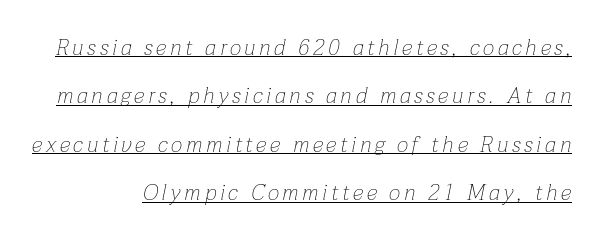
The image shows 22 px text type, italic (leaning right); set loose line spacing (2.2x), underlined.
